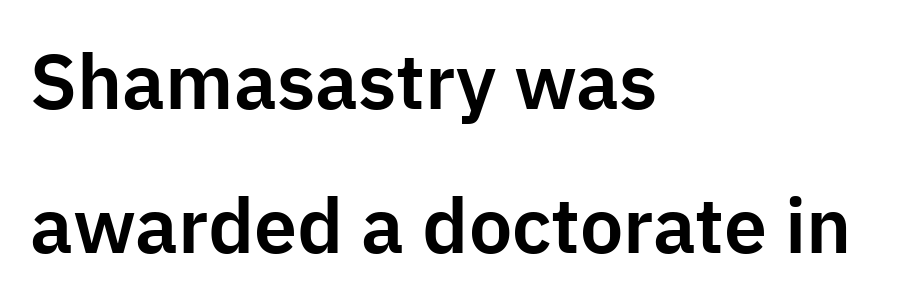
Q: Is the text italic (slanted)? A: No, it is upright.
Q: Is the typeface a serif or a sans-serif typeface? A: Sans-serif.
Q: Is the text underlined? A: No.
Q: How is the paragraph aligned? A: Left-aligned.
Q: Is the spacing between letters normal or unusually wide? A: Normal.
Q: Width (condensed, normal, or wide)? A: Normal.
Q: Stroke contrast? A: Low.
Q: x-height? A: Medium.
Q: Monospaced? A: No.
